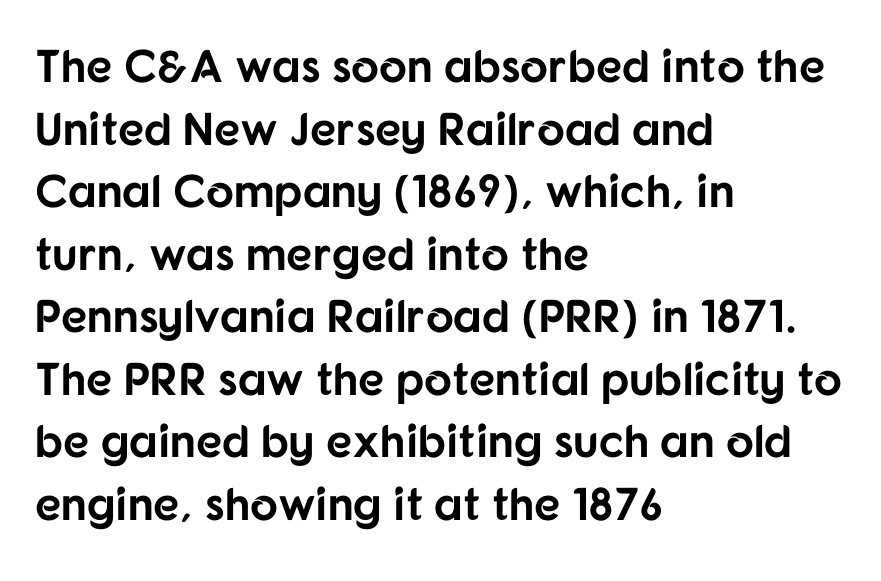
Unlike italic type, these characters show no tilt at all. The strokes are fattened all the way to bold. Vertically, the passage feels balanced, rows spaced as you'd expect. The letters advance in unequal steps, a hallmark of proportional type. This rendering features lettering with no underline. Observe the ordinary spacing: letters are neighbours, not strangers.
